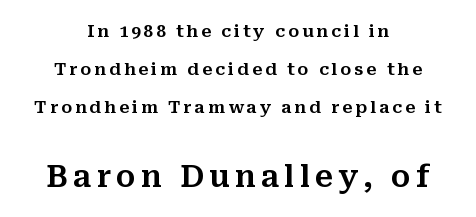
The image shows 30 px serif type, upright; set centered, loose line spacing (2.24x), not underlined; the second (bottom) block is 1.76x larger; medium stroke contrast and a medium x-height.
